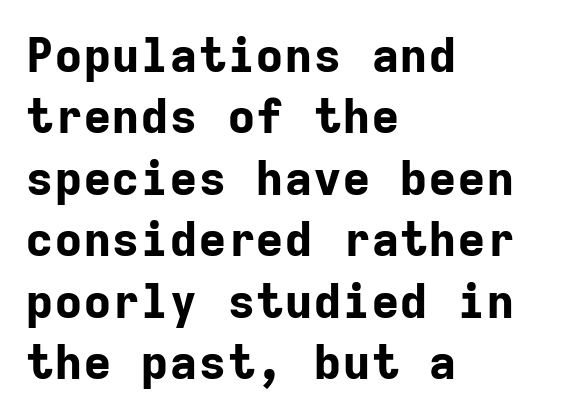
The image shows 48 px bold sans-serif type, upright, monospaced; set left-aligned, normal line spacing (1.28x), normal letter spacing, not underlined; low stroke contrast and a medium x-height.
